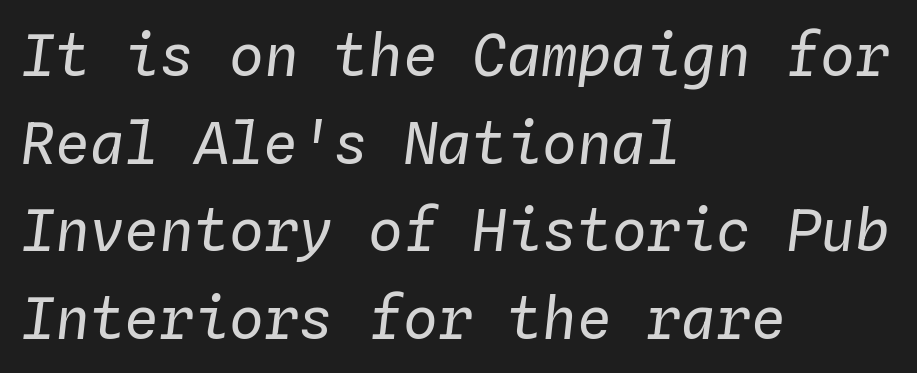
The image shows 58 px regular-weight type, italic (leaning right), monospaced; set left-aligned, normal line spacing (1.51x), normal letter spacing, not underlined; low stroke contrast and a medium x-height.
